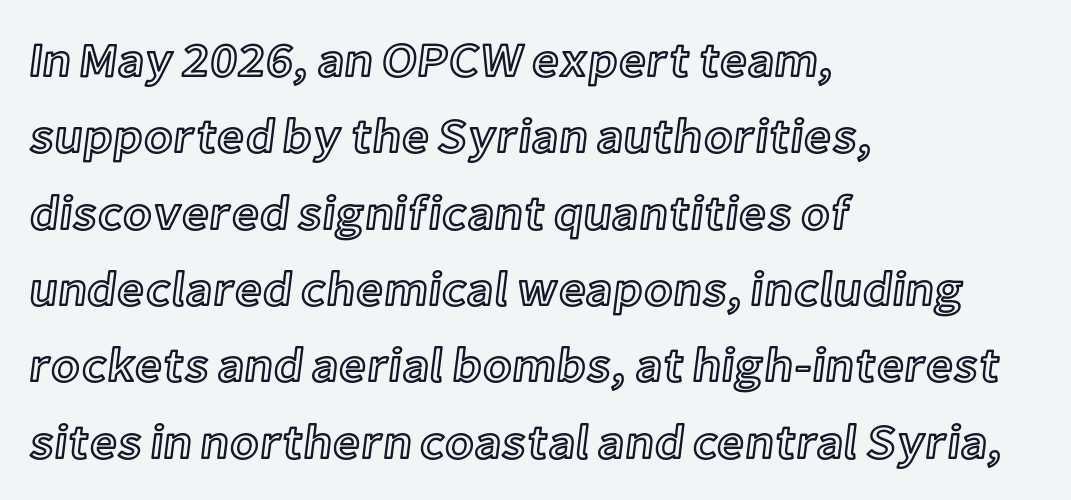
The image shows 48 px text type; set left-aligned, normal line spacing (1.59x), normal letter spacing, not underlined; a medium x-height.
